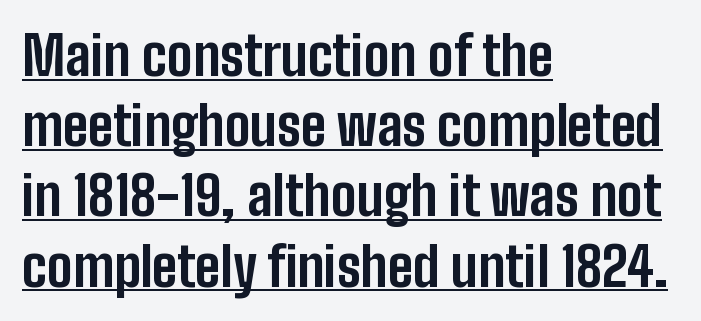
Q: Is the text bold? A: Yes.
Q: Is the text italic (slanted)? A: No, it is upright.
Q: Is the typeface a serif or a sans-serif typeface? A: Sans-serif.
Q: Is the text underlined? A: Yes.
Q: How is the paragraph aligned? A: Left-aligned.
Q: Is the spacing between letters normal or unusually wide? A: Normal.
Q: Is the spacing between lines tight, normal or loose? A: Normal.
Q: Width (condensed, normal, or wide)? A: Condensed.
Q: Stroke contrast? A: Low.
Q: x-height? A: Medium.
Q: Monospaced? A: No.
